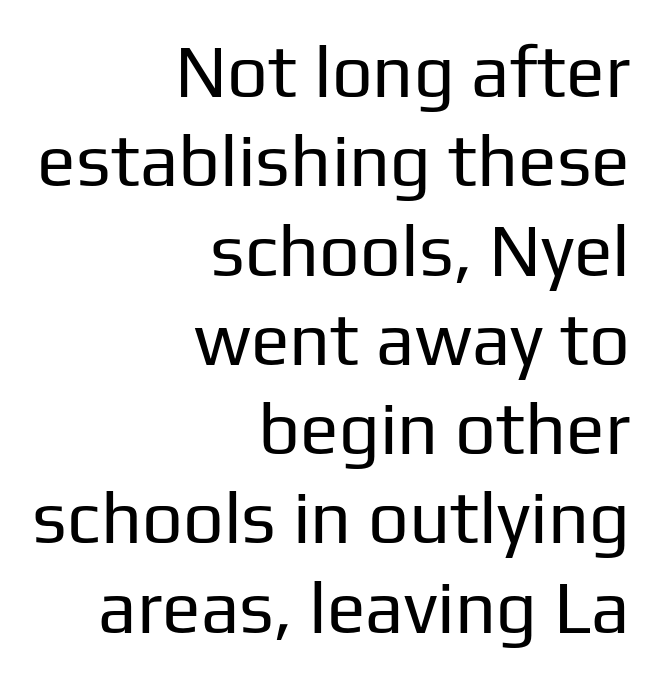
{"serif": "no", "italic": "no", "bold": "no", "weight": "regular", "width": "normal", "stroke_contrast": "low", "x_height": "medium", "monospaced": "no", "underline": "no", "align": "right", "line_spacing_ratio": 1.24, "letter_spacing": "normal", "letter_spacing_em": 0.0, "glyph_px": 72}
